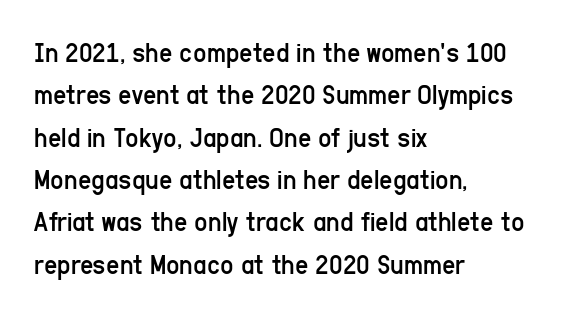
Q: Is the text bold? A: No.
Q: Is the text italic (slanted)? A: No, it is upright.
Q: Is the typeface a serif or a sans-serif typeface? A: Sans-serif.
Q: Is the text underlined? A: No.
Q: How is the paragraph aligned? A: Left-aligned.
Q: Is the spacing between letters normal or unusually wide? A: Normal.
Q: Is the spacing between lines tight, normal or loose? A: Normal.
Q: Width (condensed, normal, or wide)? A: Condensed.
Q: Stroke contrast? A: Low.
Q: x-height? A: Medium.
Q: Monospaced? A: No.
